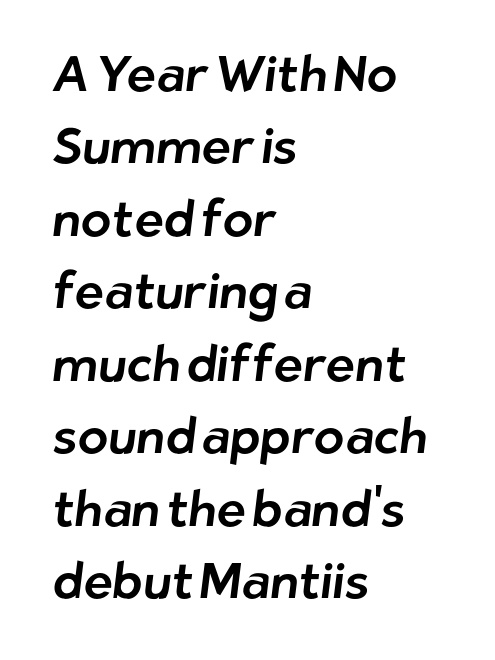
{"serif": "no", "width": "normal", "stroke_contrast": "low", "x_height": "medium", "monospaced": "no", "underline": "no", "align": "left", "line_spacing": "normal", "line_spacing_ratio": 1.45, "letter_spacing": "normal", "letter_spacing_em": 0.0, "glyph_px": 50}
